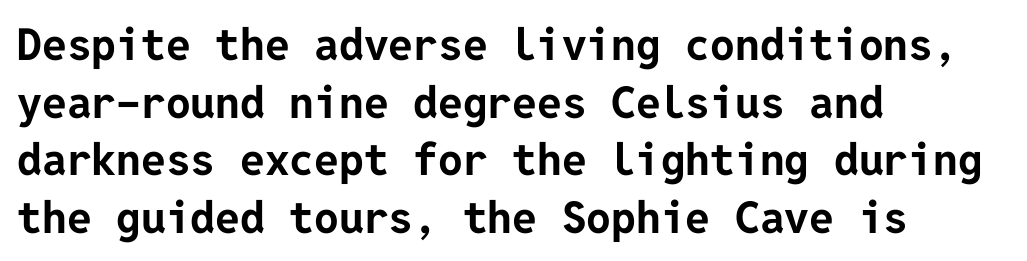
Q: Is the text bold? A: Yes.
Q: Is the text italic (slanted)? A: No, it is upright.
Q: Is the typeface a serif or a sans-serif typeface? A: Sans-serif.
Q: Is the text underlined? A: No.
Q: How is the paragraph aligned? A: Left-aligned.
Q: Is the spacing between letters normal or unusually wide? A: Normal.
Q: Is the spacing between lines tight, normal or loose? A: Normal.
Q: Width (condensed, normal, or wide)? A: Normal.
Q: Stroke contrast? A: Low.
Q: x-height? A: Medium.
